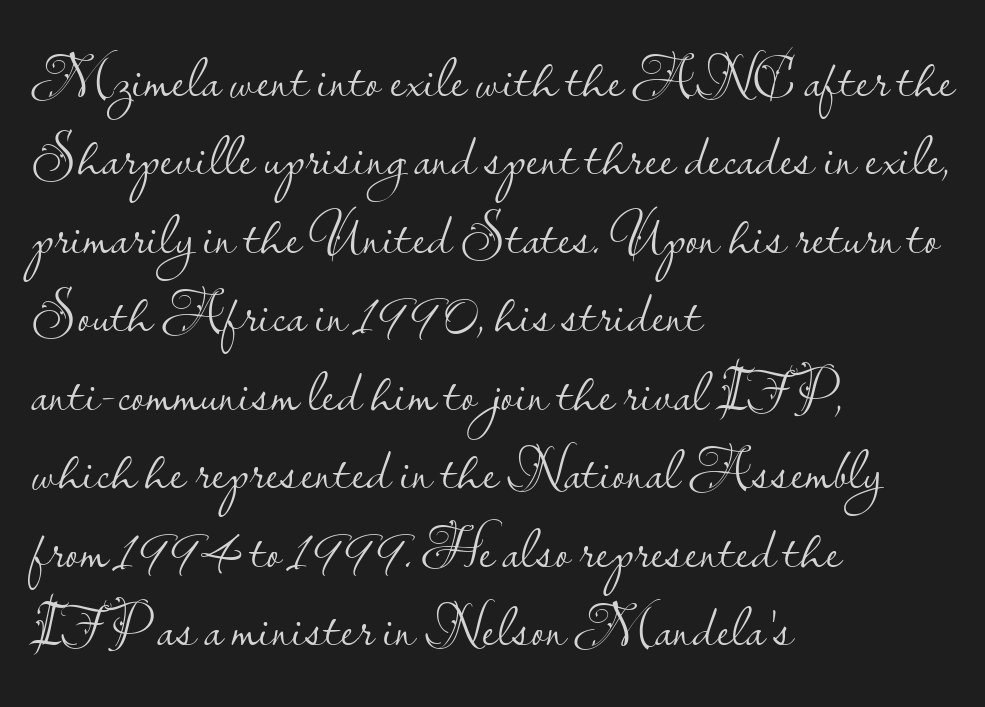
The image shows 59 px light sans-serif type; set left-aligned, normal line spacing (1.33x), normal letter spacing, not underlined; low stroke contrast and a small x-height.
